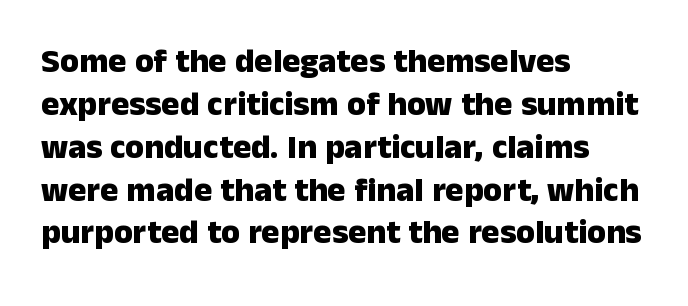
Q: Is the text bold? A: Yes.
Q: Is the text italic (slanted)? A: No, it is upright.
Q: Is the typeface a serif or a sans-serif typeface? A: Sans-serif.
Q: Is the text underlined? A: No.
Q: How is the paragraph aligned? A: Left-aligned.
Q: Is the spacing between letters normal or unusually wide? A: Normal.
Q: Is the spacing between lines tight, normal or loose? A: Normal.
Q: Width (condensed, normal, or wide)? A: Normal.
Q: Stroke contrast? A: Low.
Q: x-height? A: Medium.
Q: Monospaced? A: No.
